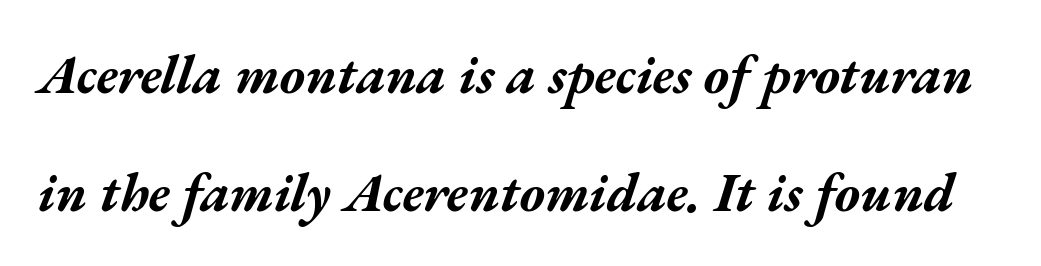
The image shows 54 px bold, wide type, italic (leaning right); set loose line spacing (2.18x), normal letter spacing, not underlined; medium stroke contrast and a medium x-height.
